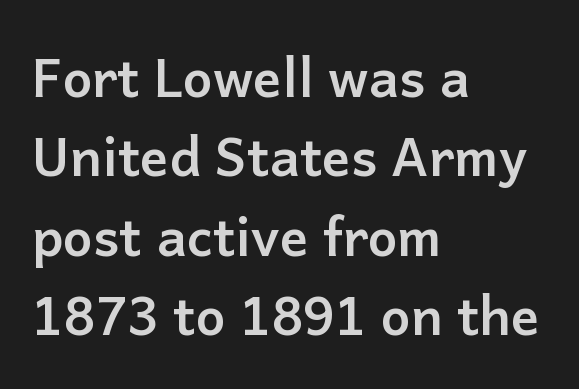
{"serif": "no", "italic": "no", "bold": "yes", "weight": "semibold", "width": "normal", "stroke_contrast": "low", "x_height": "medium", "monospaced": "no", "underline": "no", "align": "left", "line_spacing": "normal", "line_spacing_ratio": 1.5, "letter_spacing": "normal", "letter_spacing_em": 0.0, "glyph_px": 53}
